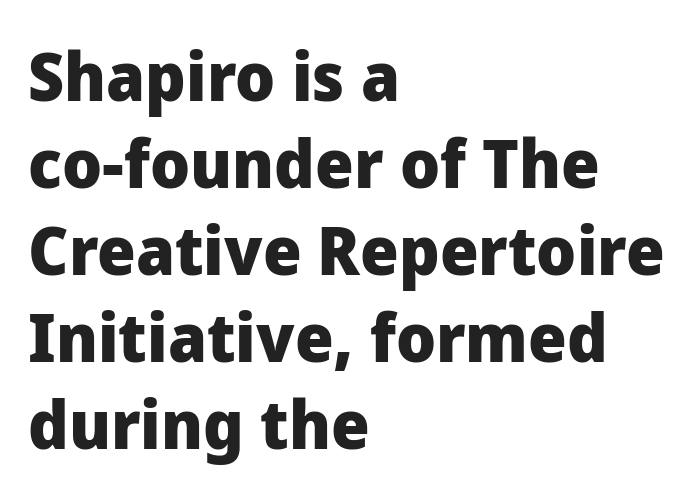
Q: Is the text bold? A: Yes.
Q: Is the text italic (slanted)? A: No, it is upright.
Q: Is the typeface a serif or a sans-serif typeface? A: Sans-serif.
Q: Is the text underlined? A: No.
Q: How is the paragraph aligned? A: Left-aligned.
Q: Is the spacing between letters normal or unusually wide? A: Normal.
Q: Is the spacing between lines tight, normal or loose? A: Normal.
Q: Width (condensed, normal, or wide)? A: Normal.
Q: Stroke contrast? A: Low.
Q: x-height? A: Medium.
Q: Monospaced? A: No.
